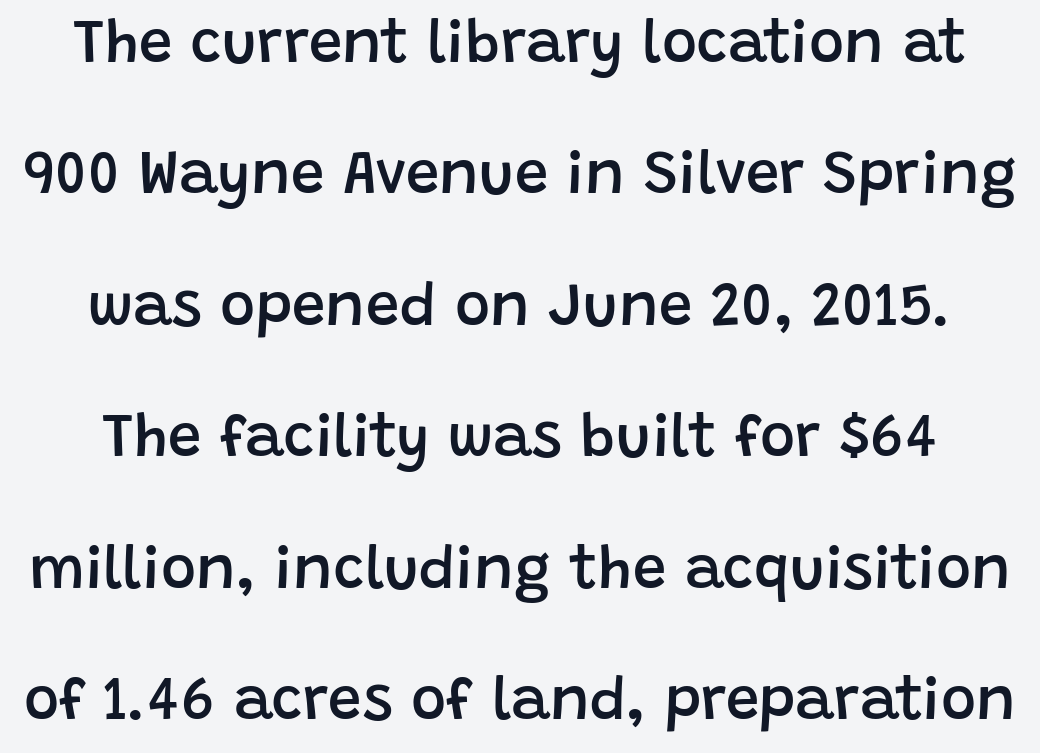
The image shows 60 px semibold sans-serif type, upright; set loose line spacing (2.19x), normal letter spacing, not underlined; low stroke contrast and a large x-height.
